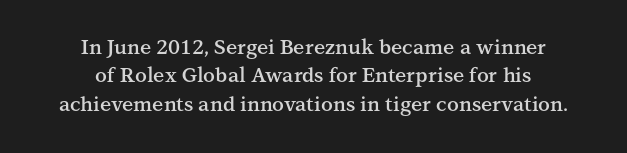
Q: Is the text bold? A: Semi-bold.
Q: Is the text italic (slanted)? A: No, it is upright.
Q: Is the text underlined? A: No.
Q: How is the paragraph aligned? A: Centered.
Q: Is the spacing between letters normal or unusually wide? A: Normal.
Q: Is the spacing between lines tight, normal or loose? A: Normal.
